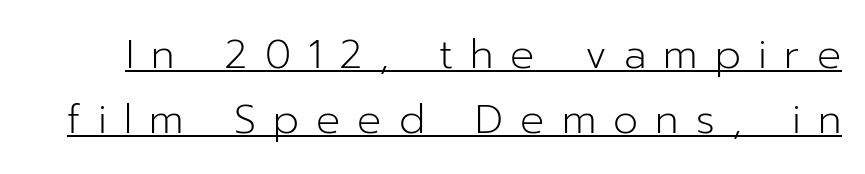
The space between consecutive lines is moderate. Every word sits above its own underline. Each word looks stretched out because of the extra space between its letters. This is roman type, the default non-slanted kind. The typeface has the unassuming heft of standard copy or less. These lines are composed in type without serifs.
